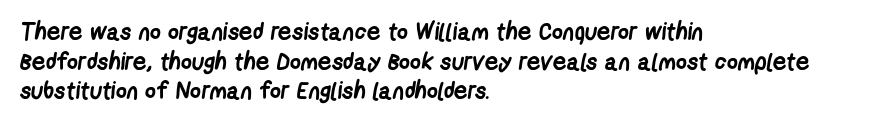
A classic flush-left, rag-right setting is used for this passage. You could call the tracking neutral — neither tight nor loose. The space directly below the letters is spotless. Weight check: bold — yes, fully.
